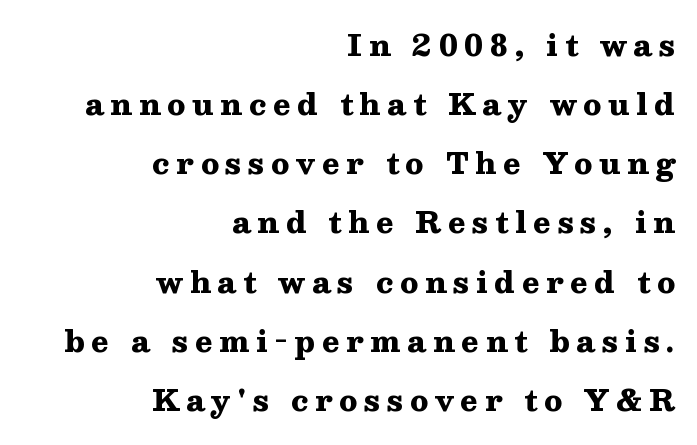
The space between consecutive lines is lavish. Tracking here is generous; glyphs stand well apart from one another. Reading down the block, your eye finds every line finishing at a fixed right position. A typesetter would label this face a serif.
